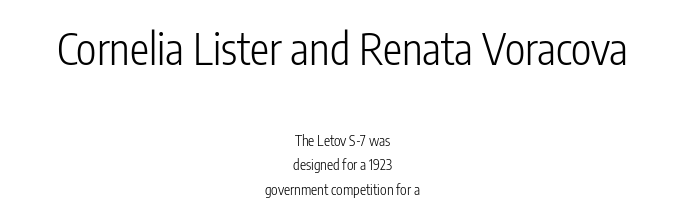
{"serif": "no", "italic": "no", "bold": "no", "weight": "light", "width": "condensed", "stroke_contrast": "low", "x_height": "medium", "monospaced": "no", "underline": "no", "align": "center", "line_spacing_ratio": 1.77, "letter_spacing": "normal", "letter_spacing_em": 0.0, "larger_block": "first", "size_ratio": 3.07, "glyph_px": 43}
